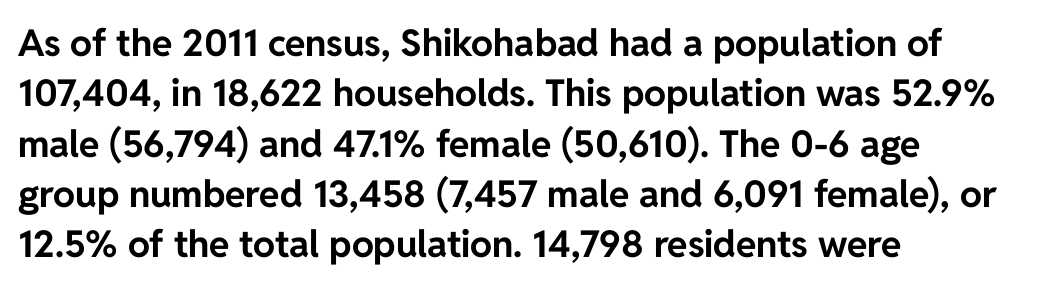
{"serif": "no", "italic": "no", "bold": "yes", "weight": "bold", "width": "normal", "stroke_contrast": "low", "x_height": "medium", "monospaced": "no", "underline": "no", "align": "left", "line_spacing": "normal", "line_spacing_ratio": 1.36, "letter_spacing": "normal", "letter_spacing_em": 0.0, "glyph_px": 37}
